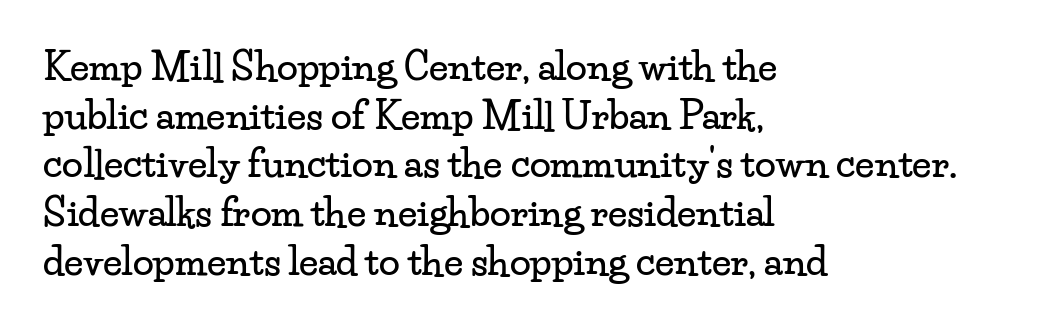
Q: Is the text italic (slanted)? A: No, it is upright.
Q: Is the typeface a serif or a sans-serif typeface? A: Serif.
Q: Is the text underlined? A: No.
Q: How is the paragraph aligned? A: Left-aligned.
Q: Is the spacing between letters normal or unusually wide? A: Normal.
Q: Is the spacing between lines tight, normal or loose? A: Normal.
Q: Width (condensed, normal, or wide)? A: Wide.
Q: Stroke contrast? A: Low.
Q: x-height? A: Small.
Q: Monospaced? A: No.
